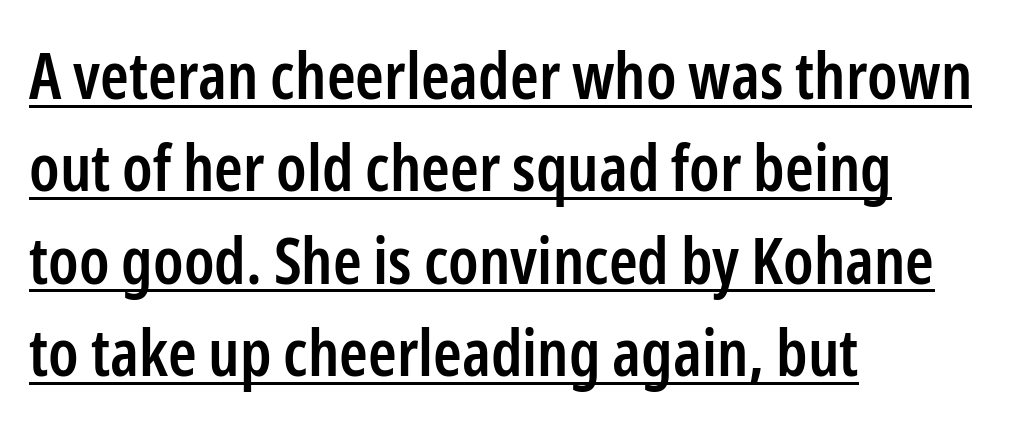
The type is set solid horizontally, with unmodified tracking. The typography opts for an upright posture over an oblique one. What decoration does the sample have? An underline. Summary of weight: moderately heavy, a semibold.
